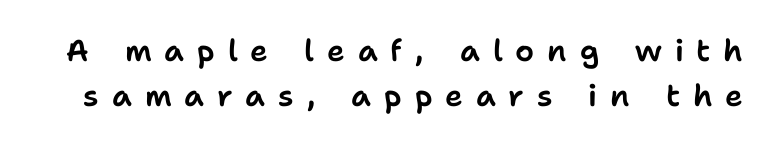
{"serif": "no", "italic": "no", "width": "normal", "stroke_contrast": "low", "x_height": "medium", "monospaced": "no", "underline": "no", "line_spacing": "normal", "line_spacing_ratio": 1.49, "letter_spacing": "wide", "letter_spacing_em": 0.43, "glyph_px": 30}
